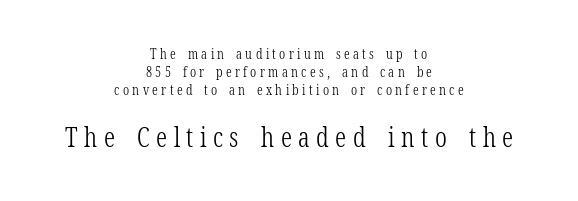
The image shows 27 px text type, upright; set centered, normal line spacing (1.27x), unusually wide letter spacing (+0.24 em), not underlined; the second (bottom) block is 1.93x larger.
